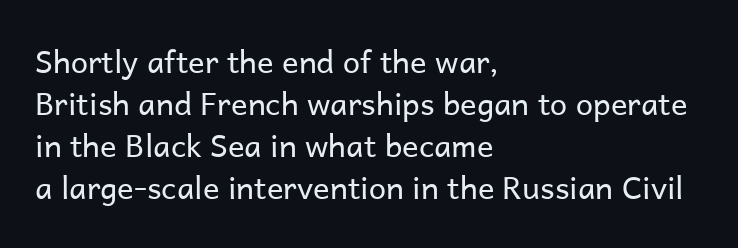
The rendering uses natural spacing where letterforms have individual widths. A sans-serif font was chosen for this passage. Descenders hang freely into open space. Each line starts at the same left margin while the right side varies. Stems and bowls with no extra thickness — not bold. Leading: standard.
